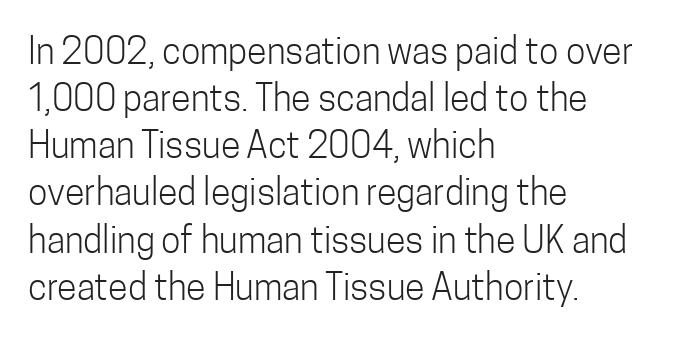
{"serif": "no", "italic": "no", "bold": "no", "weight": "light", "width": "condensed", "stroke_contrast": "low", "x_height": "medium", "monospaced": "no", "underline": "no", "align": "left", "line_spacing": "normal", "line_spacing_ratio": 1.31, "letter_spacing": "normal", "letter_spacing_em": 0.0, "glyph_px": 36}
